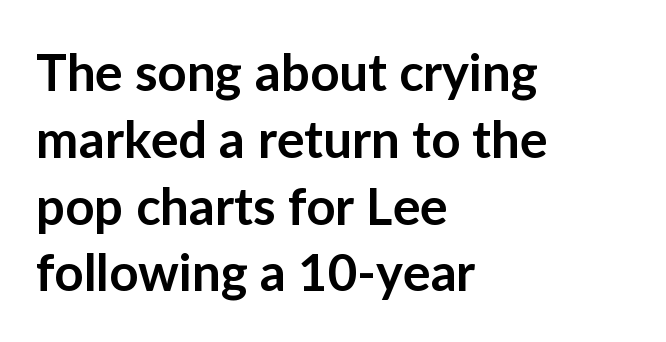
The image shows 51 px semibold sans-serif type, upright; set left-aligned, normal line spacing (1.31x), normal letter spacing, not underlined; low stroke contrast and a medium x-height.
